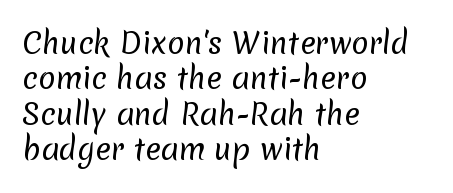
Reading down the block, your eye returns to a fixed left position each line. No letter is thick-stroked: the sample isn't bold. Anything drawn beneath the words? Only blank space. Character widths vary here, with narrow letters taking less room than wide ones. Nobody touched the tracking dial on this one. You can tell from the bare stems that sans-serif type was used.
